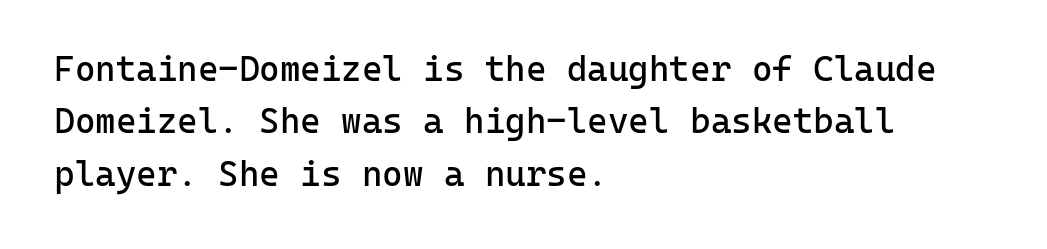
{"serif": "no", "italic": "no", "bold": "no", "weight": "regular", "width": "normal", "stroke_contrast": "low", "x_height": "medium", "monospaced": "yes", "underline": "no", "align": "left", "line_spacing": "normal", "line_spacing_ratio": 1.5, "letter_spacing": "normal", "letter_spacing_em": 0.0, "glyph_px": 35}
